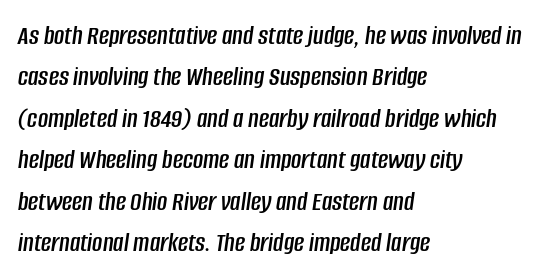
Q: Is the text italic (slanted)? A: Yes, it leans right by about 8 degrees.
Q: Is the text underlined? A: No.
Q: How is the paragraph aligned? A: Left-aligned.
Q: Is the spacing between letters normal or unusually wide? A: Normal.
Q: Is the spacing between lines tight, normal or loose? A: Normal.
Q: Width (condensed, normal, or wide)? A: Condensed.
Q: Stroke contrast? A: Low.
Q: x-height? A: Large.
Q: Monospaced? A: No.
